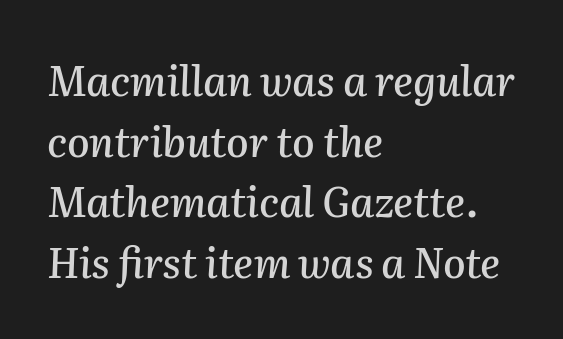
You could not count columns in this text — the font is proportionally spaced. Does the lettering tilt? It does — this is italic. Descenders hang freely into open space. The rag falls on the right side of this text block.
